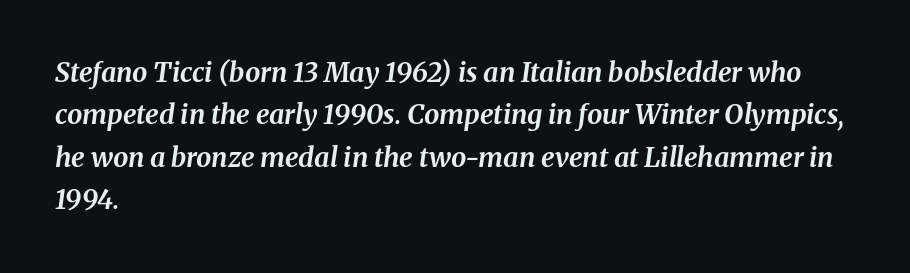
{"italic": "yes", "lean": "right", "slant_degrees": 8, "bold": "yes", "underline": "no", "align": "left", "line_spacing": "normal", "line_spacing_ratio": 1.57, "letter_spacing": "normal", "letter_spacing_em": 0.0, "glyph_px": 27}
